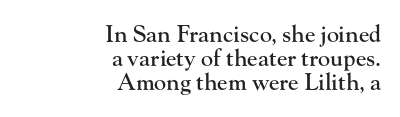
Q: Is the text italic (slanted)? A: No, it is upright.
Q: Is the text underlined? A: No.
Q: How is the paragraph aligned? A: Right-aligned.
Q: Is the spacing between letters normal or unusually wide? A: Normal.
Q: Is the spacing between lines tight, normal or loose? A: Tight.
